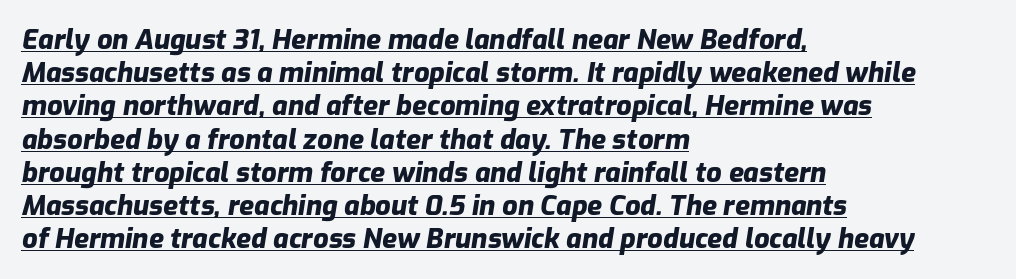
The image shows 27 px bold type, italic (leaning right); set left-aligned, line spacing 1.23x, normal letter spacing, underlined.
